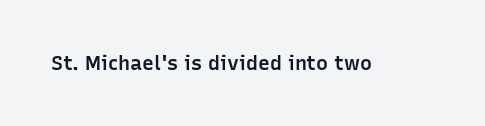
The image shows 20 px text type, upright; set normal letter spacing, not underlined.
